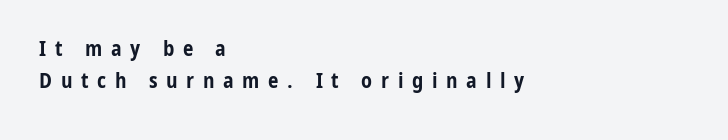
The image shows 21 px bold type, upright; set left-aligned, normal line spacing (1.53x), unusually wide letter spacing (+0.41 em), not underlined.
